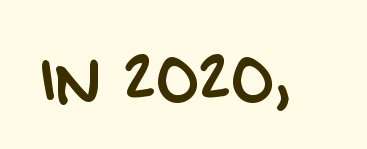
The image shows 57 px sans-serif type; set normal letter spacing, not underlined; low stroke contrast and a large x-height.
